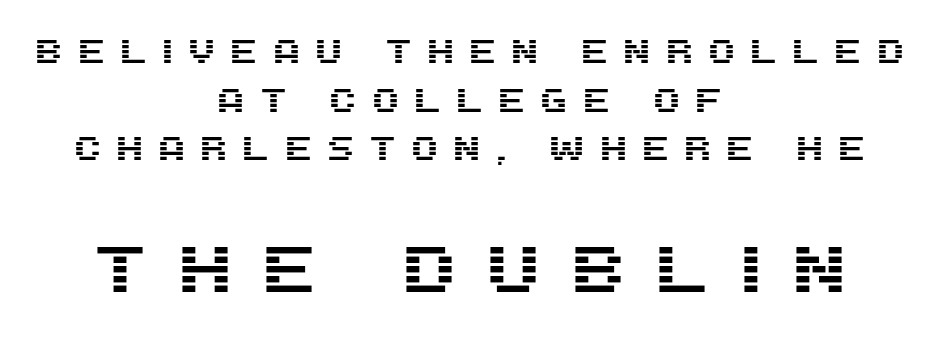
Q: Is the text italic (slanted)? A: No, it is upright.
Q: Is the typeface a serif or a sans-serif typeface? A: Sans-serif.
Q: Is the text underlined? A: No.
Q: How is the paragraph aligned? A: Centered.
Q: Is the spacing between letters normal or unusually wide? A: Unusually wide.
Q: Is the spacing between lines tight, normal or loose? A: Normal.
Q: Which block of text is set in a larger size, the first (top) or the second (bottom)? A: The second (bottom) one.
Q: Width (condensed, normal, or wide)? A: Normal.
Q: Stroke contrast? A: Medium.
Q: x-height? A: Large.
Q: Monospaced? A: No.
